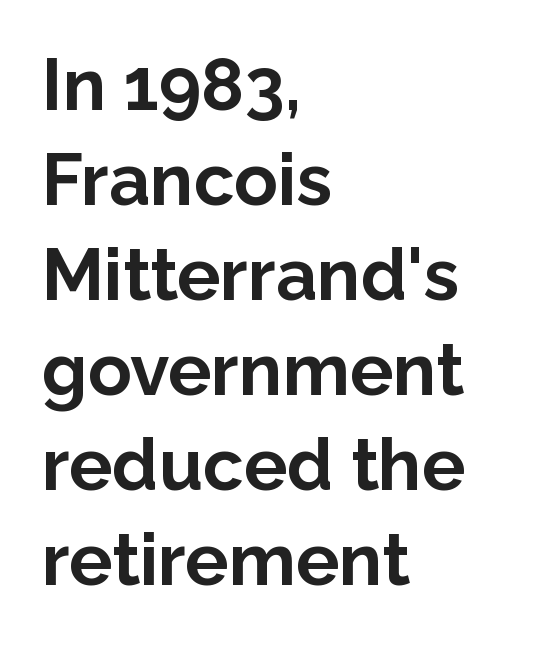
The image shows 72 px bold sans-serif type, upright; set left-aligned, normal line spacing (1.32x), normal letter spacing, not underlined; low stroke contrast and a medium x-height.
